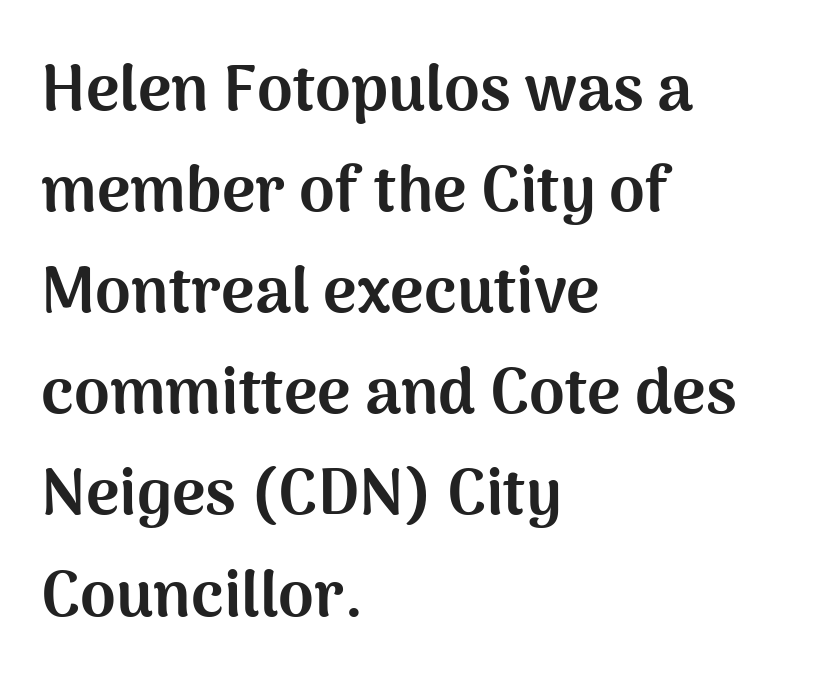
Here the designer chose a conventional face with non-uniform glyph widths. Compared with typical paragraphs, the rows here are spaced about the same. I'd describe the lettering as bold — thick and assertive. The paragraph shown leans on its left margin. I'd call this a sans setting — the letters go barefoot. Is there any slant? The stems are plumb.
